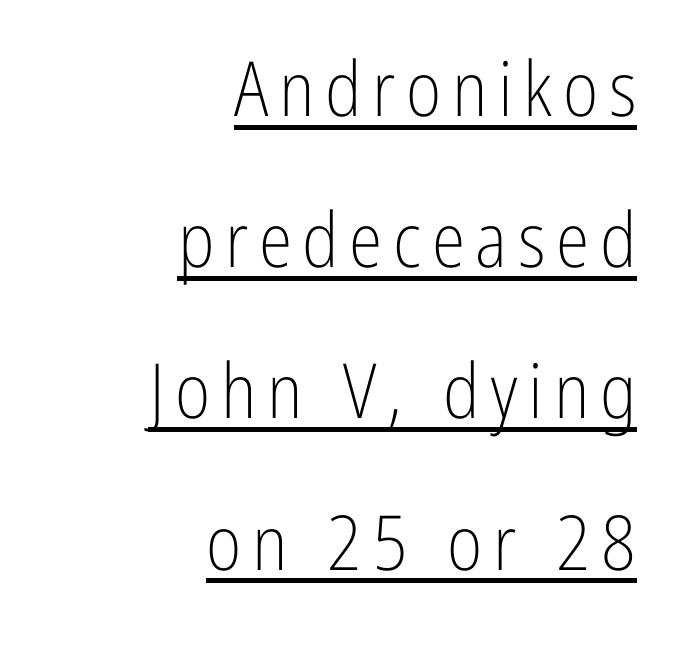
This sample uses a sans-serif face. Whoever set this chose breathing room over compactness in the vertical rhythm. The letters advance in unequal steps, a hallmark of proportional type. The passage is arranged like a letterhead date or caption credit — flush right. Caption: lettering with a line underneath. Posture: straight, roman, zero tilt.
